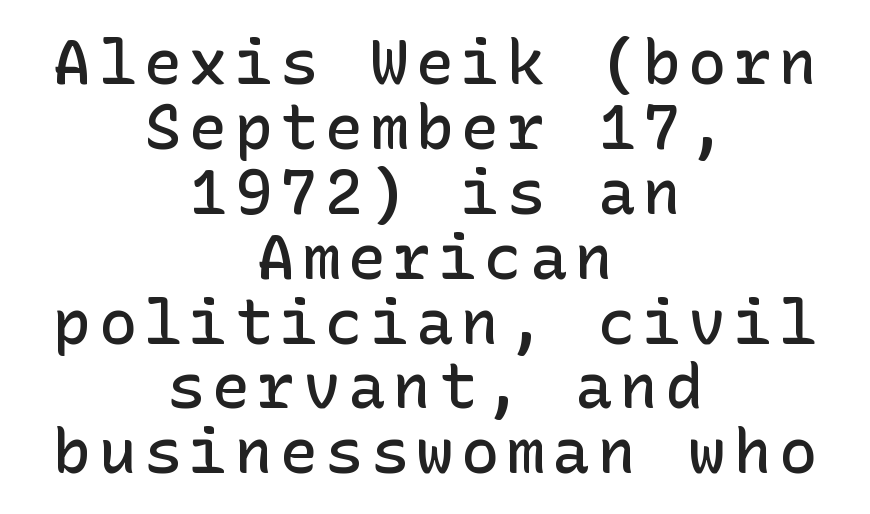
Check the space under the baseline: it is left empty. What weight is shown? A semibold, between regular and bold. Successive baselines arrive quickly, one right under another. This is sans-serif lettering, the kind often seen on screens and signage. The type sits square on the baseline with zero lean.
